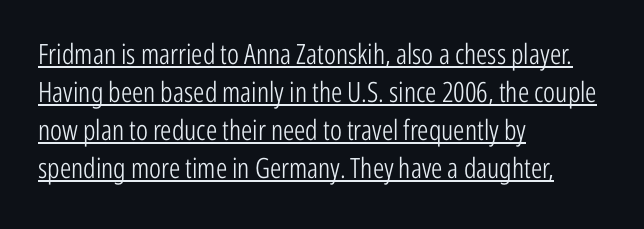
The image shows 28 px light, condensed sans-serif type, upright; set left-aligned, normal line spacing (1.36x), normal letter spacing, underlined; low stroke contrast and a medium x-height.
